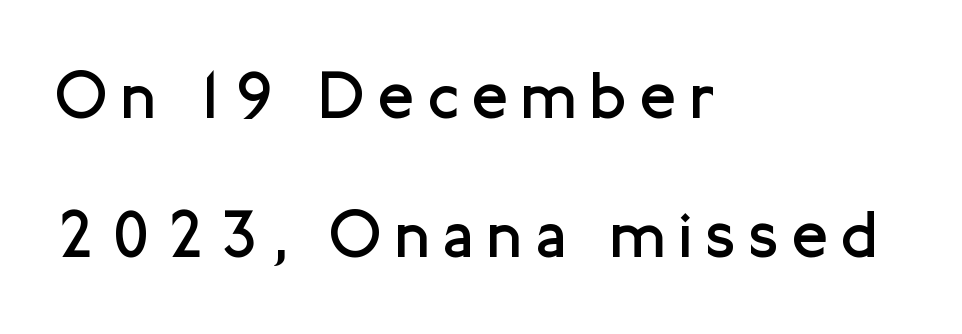
Q: Is the text bold? A: No.
Q: Is the text italic (slanted)? A: No, it is upright.
Q: Is the typeface a serif or a sans-serif typeface? A: Sans-serif.
Q: Is the text underlined? A: No.
Q: How is the paragraph aligned? A: Left-aligned.
Q: Is the spacing between letters normal or unusually wide? A: Unusually wide.
Q: Is the spacing between lines tight, normal or loose? A: Loose.
Q: Width (condensed, normal, or wide)? A: Normal.
Q: Stroke contrast? A: Low.
Q: x-height? A: Medium.
Q: Monospaced? A: No.
